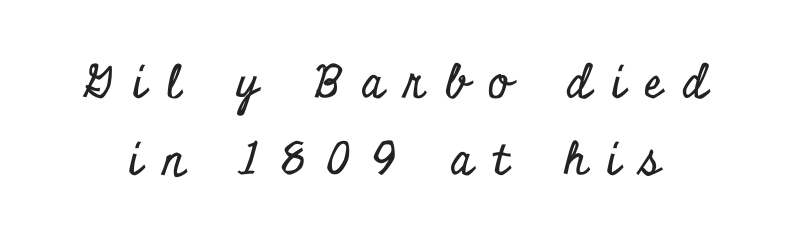
{"serif": "yes", "width": "condensed", "stroke_contrast": "low", "x_height": "small", "monospaced": "no", "underline": "no", "line_spacing_ratio": 1.72, "letter_spacing": "wide", "letter_spacing_em": 0.45, "glyph_px": 45}
